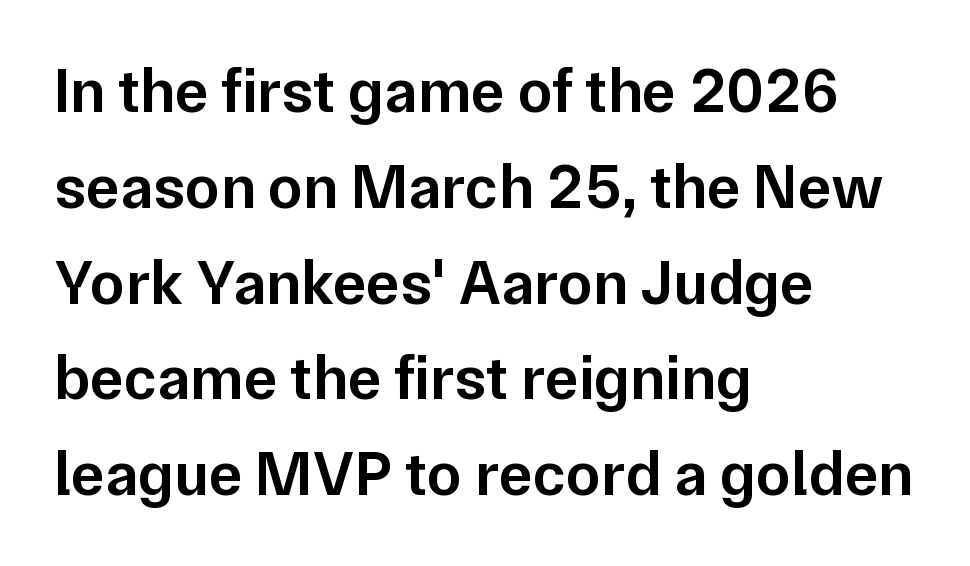
{"serif": "no", "italic": "no", "bold": "semi", "weight": "semibold", "width": "normal", "stroke_contrast": "low", "x_height": "medium", "monospaced": "no", "underline": "no", "align": "left", "line_spacing": "normal", "line_spacing_ratio": 1.52, "letter_spacing": "normal", "letter_spacing_em": 0.0, "glyph_px": 63}
